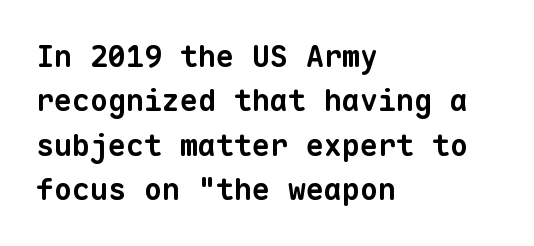
Q: Is the text bold? A: Yes.
Q: Is the typeface a serif or a sans-serif typeface? A: Sans-serif.
Q: Is the text underlined? A: No.
Q: How is the paragraph aligned? A: Left-aligned.
Q: Is the spacing between letters normal or unusually wide? A: Normal.
Q: Is the spacing between lines tight, normal or loose? A: Normal.
Q: Width (condensed, normal, or wide)? A: Normal.
Q: Stroke contrast? A: Low.
Q: x-height? A: Medium.
Q: Monospaced? A: Yes.
